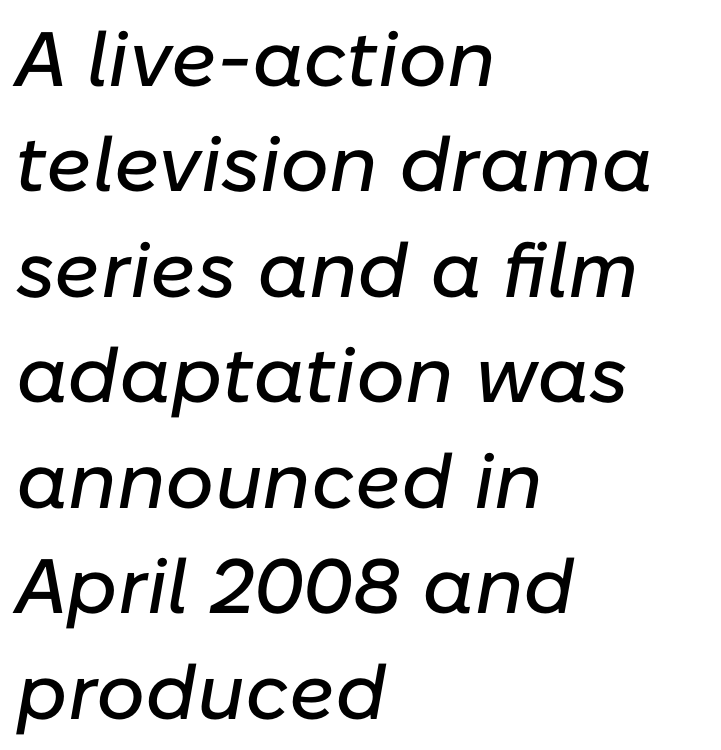
Q: Is the text italic (slanted)? A: Yes, it leans right by about 10 degrees.
Q: Is the text underlined? A: No.
Q: How is the paragraph aligned? A: Left-aligned.
Q: Is the spacing between letters normal or unusually wide? A: Normal.
Q: Is the spacing between lines tight, normal or loose? A: Normal.
Q: Width (condensed, normal, or wide)? A: Normal.
Q: Stroke contrast? A: Low.
Q: x-height? A: Medium.
Q: Monospaced? A: No.
